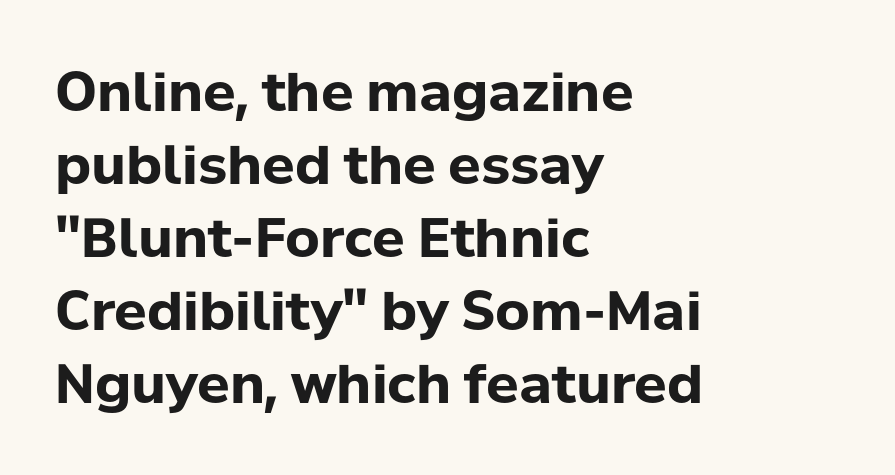
Each letter keeps its own natural width here, so spacing adapts to shape. Italic: no, the glyphs are upright roman. Spacing between characters is what you'd get straight out of the box. Notice how descenders clear the ascenders below comfortably — that's standard leading. Type without underlining.
